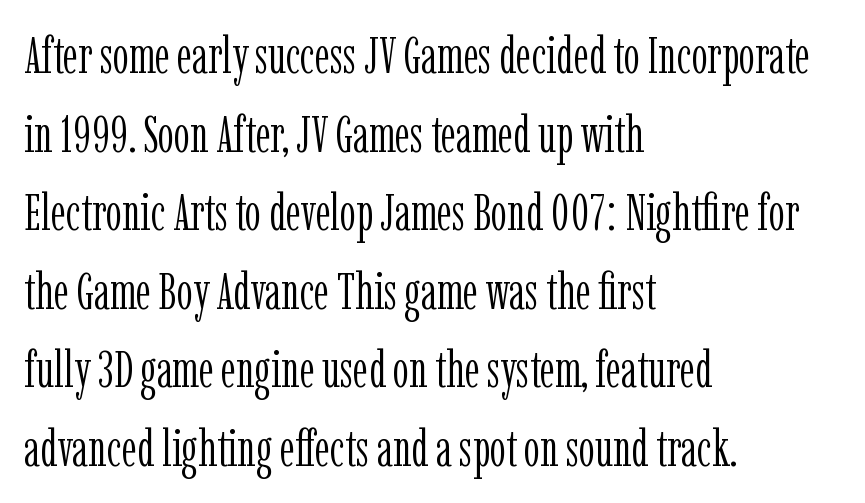
This is serif lettering, the kind often seen in printed books. You could not count columns in this text — the font is proportionally spaced. No extra tracking has been applied to these lines. Compared with a centered layout, this one pins lines to the left instead. No heavy texture on the line: the type isn't bold.
